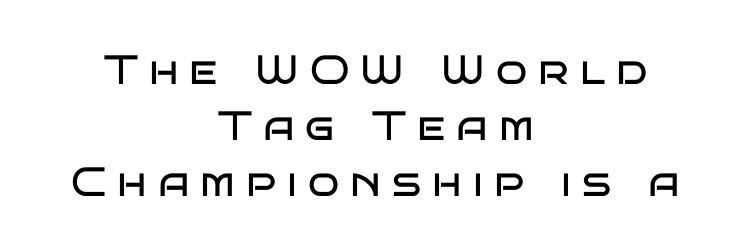
Ordinary non-slanted type is in use. No heavy texture on the line: the type isn't bold. The tracking reads as deliberately expanded to a designer's eye. This block has exactly the height ordinary leading produces.
